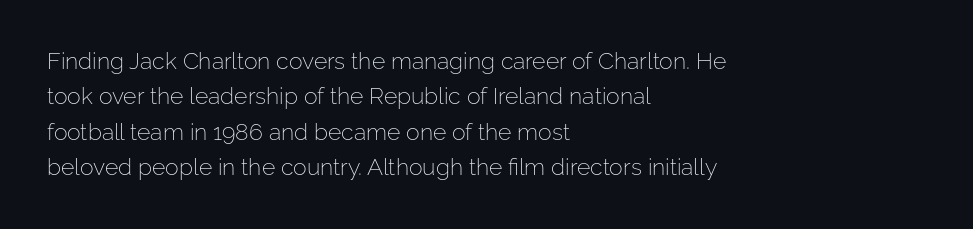
Q: Is the text bold? A: No.
Q: Is the text italic (slanted)? A: No, it is upright.
Q: Is the text underlined? A: No.
Q: How is the paragraph aligned? A: Left-aligned.
Q: Is the spacing between letters normal or unusually wide? A: Normal.
Q: Is the spacing between lines tight, normal or loose? A: Normal.
